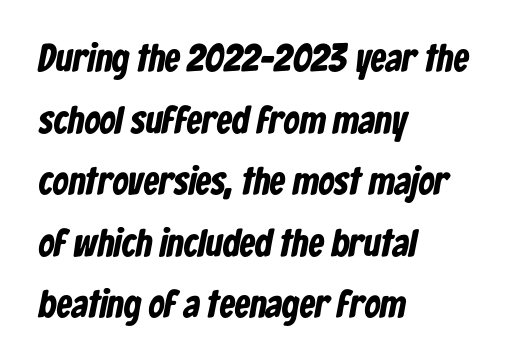
Q: Is the text bold? A: Yes.
Q: Is the typeface a serif or a sans-serif typeface? A: Sans-serif.
Q: Is the text underlined? A: No.
Q: How is the paragraph aligned? A: Left-aligned.
Q: Is the spacing between letters normal or unusually wide? A: Normal.
Q: Is the spacing between lines tight, normal or loose? A: Normal.
Q: Width (condensed, normal, or wide)? A: Condensed.
Q: Stroke contrast? A: Low.
Q: x-height? A: Medium.
Q: Monospaced? A: No.
